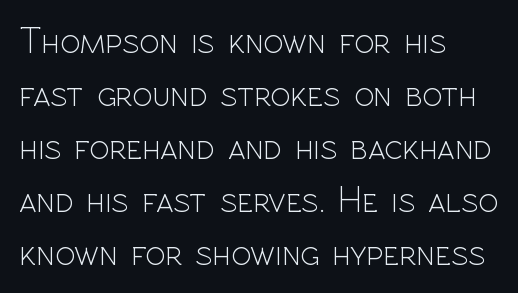
The image shows 37 px light sans-serif type, upright; set left-aligned, normal line spacing (1.43x), normal letter spacing, not underlined; a medium x-height.
